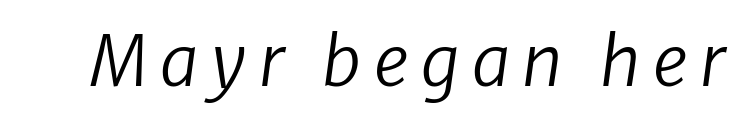
{"italic": "yes", "lean": "right", "slant_degrees": 8, "bold": "no", "weight": "regular", "width": "normal", "stroke_contrast": "low", "x_height": "medium", "monospaced": "no", "underline": "no", "glyph_px": 69}
